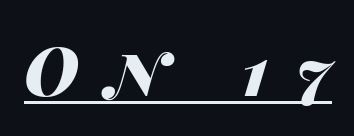
{"italic": "yes", "lean": "right", "slant_degrees": 14, "bold": "yes", "weight": "heavy", "width": "wide", "stroke_contrast": "high", "x_height": "large", "monospaced": "no", "underline": "yes", "letter_spacing": "wide", "letter_spacing_em": 0.42, "glyph_px": 67}
